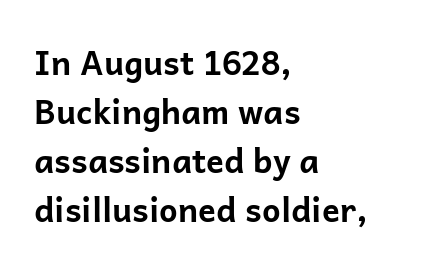
Q: Is the text bold? A: Yes.
Q: Is the text italic (slanted)? A: No, it is upright.
Q: Is the typeface a serif or a sans-serif typeface? A: Sans-serif.
Q: Is the text underlined? A: No.
Q: How is the paragraph aligned? A: Left-aligned.
Q: Is the spacing between letters normal or unusually wide? A: Normal.
Q: Is the spacing between lines tight, normal or loose? A: Normal.
Q: Width (condensed, normal, or wide)? A: Normal.
Q: Stroke contrast? A: Low.
Q: x-height? A: Medium.
Q: Monospaced? A: No.
